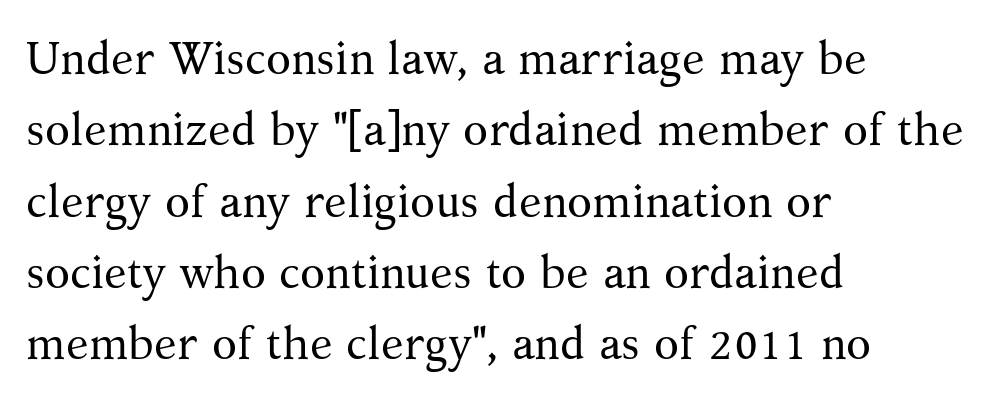
Q: Is the text bold? A: No.
Q: Is the text italic (slanted)? A: No, it is upright.
Q: Is the typeface a serif or a sans-serif typeface? A: Serif.
Q: Is the text underlined? A: No.
Q: How is the paragraph aligned? A: Left-aligned.
Q: Is the spacing between letters normal or unusually wide? A: Normal.
Q: Is the spacing between lines tight, normal or loose? A: Normal.
Q: Width (condensed, normal, or wide)? A: Normal.
Q: Stroke contrast? A: Medium.
Q: x-height? A: Medium.
Q: Monospaced? A: No.
